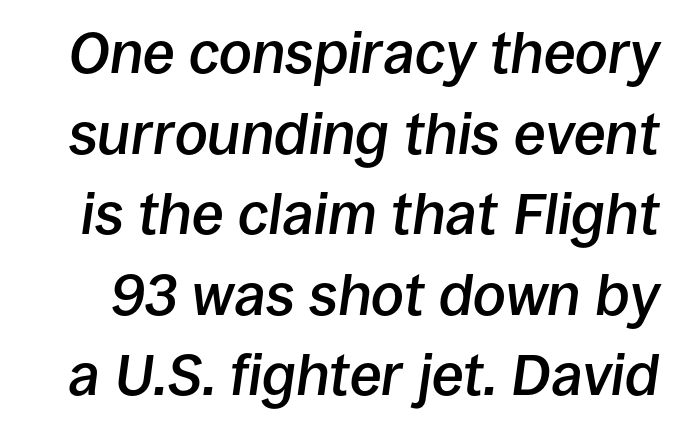
{"italic": "yes", "lean": "right", "slant_degrees": 8, "bold": "semi", "weight": "semibold", "width": "normal", "stroke_contrast": "low", "x_height": "large", "monospaced": "no", "underline": "no", "line_spacing": "normal", "line_spacing_ratio": 1.39, "letter_spacing": "normal", "letter_spacing_em": 0.0, "glyph_px": 58}
